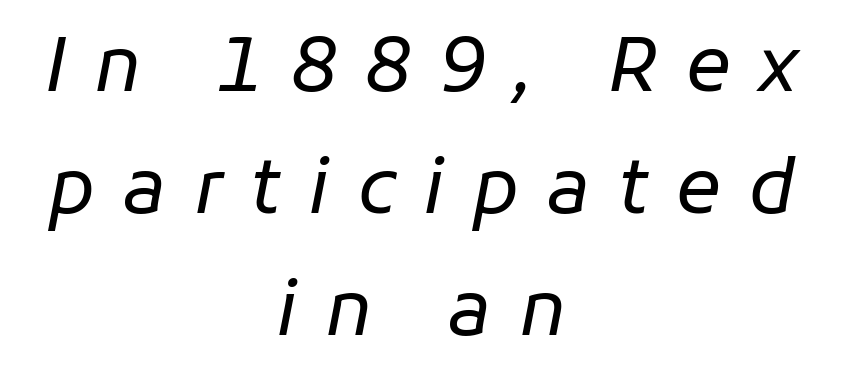
{"italic": "yes", "lean": "right", "slant_degrees": 11, "bold": "no", "weight": "regular", "width": "normal", "stroke_contrast": "low", "x_height": "medium", "monospaced": "no", "underline": "no", "align": "center", "line_spacing": "normal", "line_spacing_ratio": 1.63, "letter_spacing": "wide", "letter_spacing_em": 0.37, "glyph_px": 75}
